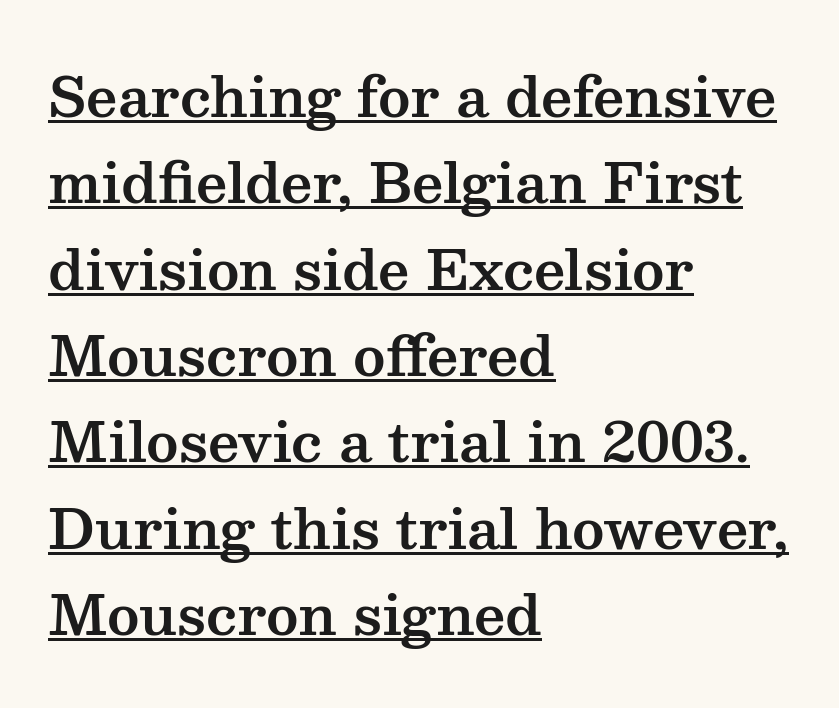
{"serif": "yes", "italic": "no", "width": "wide", "stroke_contrast": "medium", "x_height": "medium", "monospaced": "no", "underline": "yes", "align": "left", "line_spacing": "normal", "line_spacing_ratio": 1.57, "letter_spacing": "normal", "letter_spacing_em": 0.0, "glyph_px": 55}
